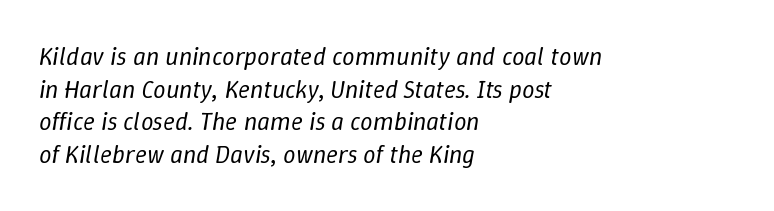
Q: Is the text bold? A: No.
Q: Is the text italic (slanted)? A: Yes, it leans right by about 9 degrees.
Q: Is the text underlined? A: No.
Q: How is the paragraph aligned? A: Left-aligned.
Q: Is the spacing between letters normal or unusually wide? A: Normal.
Q: Is the spacing between lines tight, normal or loose? A: Normal.
